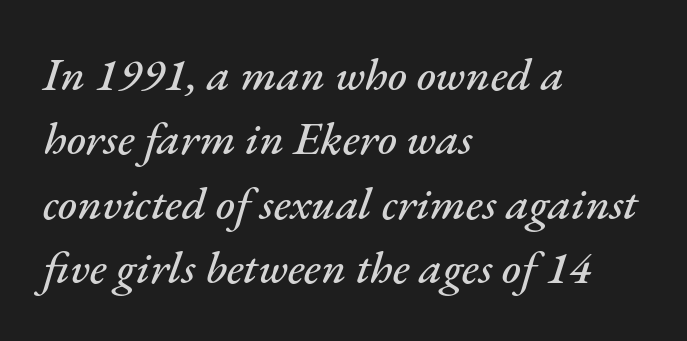
{"italic": "yes", "lean": "right", "slant_degrees": 17, "width": "normal", "stroke_contrast": "medium", "x_height": "small", "monospaced": "no", "underline": "no", "align": "left", "line_spacing": "normal", "line_spacing_ratio": 1.4, "letter_spacing": "normal", "letter_spacing_em": 0.0, "glyph_px": 46}
